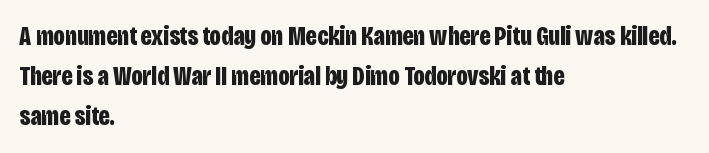
{"italic": "no", "bold": "yes", "underline": "no", "align": "left", "line_spacing": "normal", "line_spacing_ratio": 1.49, "letter_spacing": "normal", "letter_spacing_em": 0.0, "glyph_px": 27}
